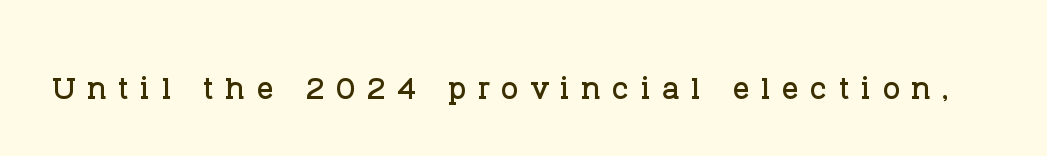
Check the space under the baseline: it is left empty. The axis of the letterforms is exactly vertical. The letters advance in unequal steps, a hallmark of proportional type. Font category for this specimen: serif.
